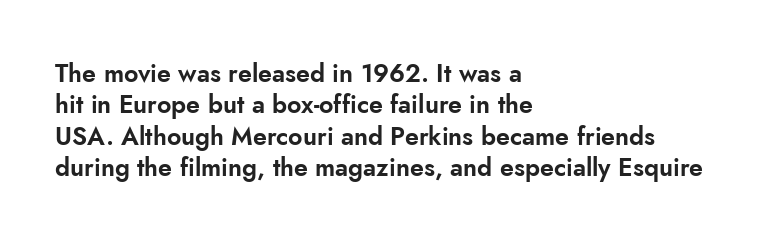
The space directly below the letters is spotless. Whoever set this chose a conventional vertical rhythm. The typesetter chose a ragged-right arrangement here. Posture: straight, roman, zero tilt. Standard letterfit; no display-style spreading of the glyphs.
